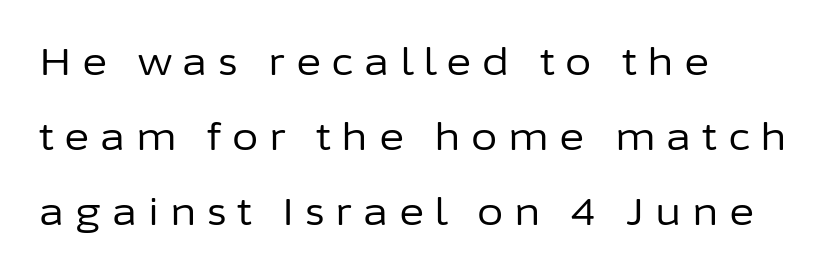
Q: Is the text bold? A: No.
Q: Is the text italic (slanted)? A: No, it is upright.
Q: Is the typeface a serif or a sans-serif typeface? A: Sans-serif.
Q: Is the text underlined? A: No.
Q: How is the paragraph aligned? A: Left-aligned.
Q: Is the spacing between letters normal or unusually wide? A: Unusually wide.
Q: Is the spacing between lines tight, normal or loose? A: Loose.
Q: Width (condensed, normal, or wide)? A: Normal.
Q: Stroke contrast? A: Low.
Q: x-height? A: Medium.
Q: Monospaced? A: No.
